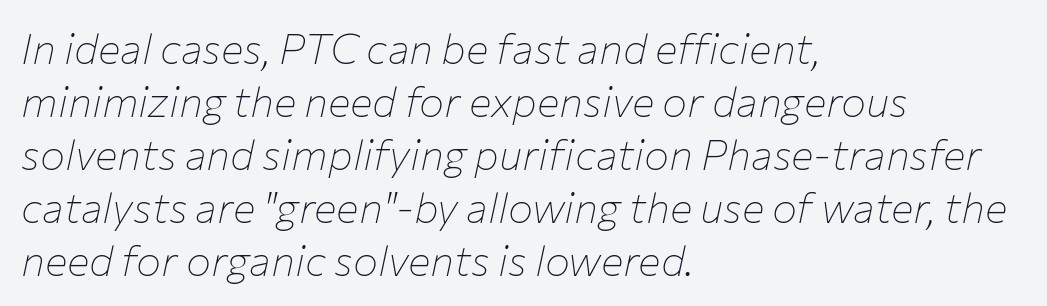
{"italic": "yes", "lean": "right", "slant_degrees": 12, "bold": "no", "weight": "thin", "width": "normal", "stroke_contrast": "low", "x_height": "medium", "monospaced": "no", "underline": "no", "align": "left", "line_spacing": "normal", "line_spacing_ratio": 1.26, "letter_spacing": "normal", "letter_spacing_em": 0.0, "glyph_px": 42}
